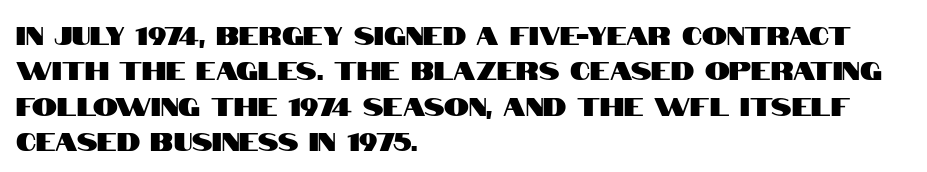
Q: Is the text italic (slanted)? A: No, it is upright.
Q: Is the text underlined? A: No.
Q: How is the paragraph aligned? A: Left-aligned.
Q: Is the spacing between letters normal or unusually wide? A: Normal.
Q: Is the spacing between lines tight, normal or loose? A: Normal.
